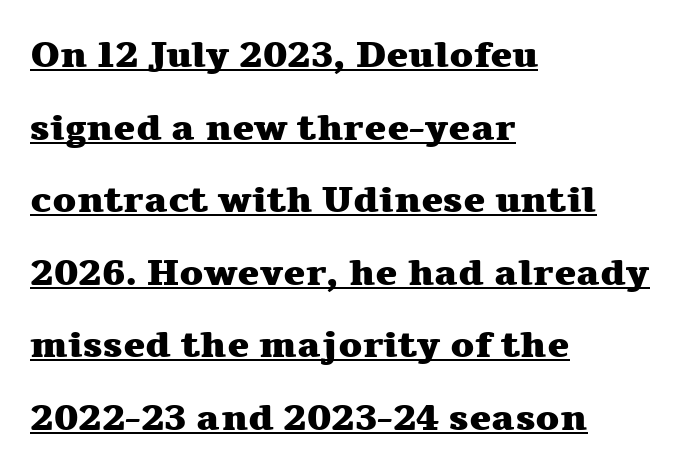
{"serif": "yes", "italic": "no", "bold": "yes", "weight": "heavy", "width": "wide", "stroke_contrast": "medium", "x_height": "medium", "monospaced": "no", "underline": "yes", "align": "left", "line_spacing": "loose", "line_spacing_ratio": 1.96, "letter_spacing": "normal", "letter_spacing_em": 0.0, "glyph_px": 37}
